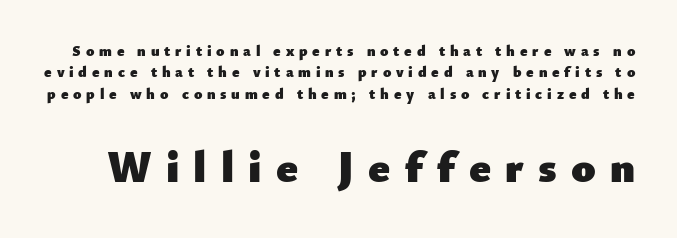
{"serif": "no", "italic": "no", "bold": "yes", "weight": "heavy", "width": "normal", "stroke_contrast": "low", "x_height": "small", "monospaced": "no", "underline": "no", "line_spacing": "normal", "line_spacing_ratio": 1.42, "letter_spacing": "wide", "letter_spacing_em": 0.32, "larger_block": "second", "size_ratio": 2.93, "glyph_px": 44}
